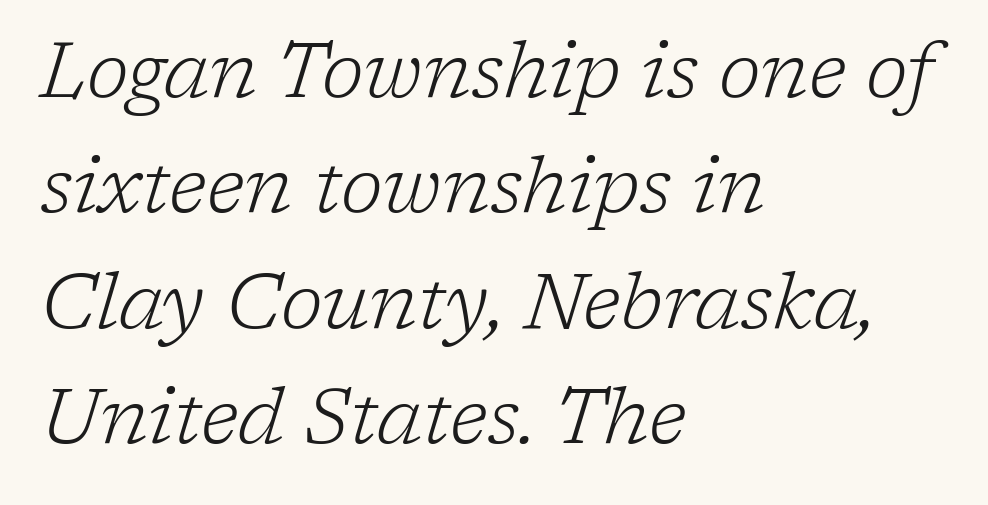
The image shows 77 px light serif type, italic (leaning right); set left-aligned, normal line spacing (1.5x), normal letter spacing, not underlined; low stroke contrast and a medium x-height.
